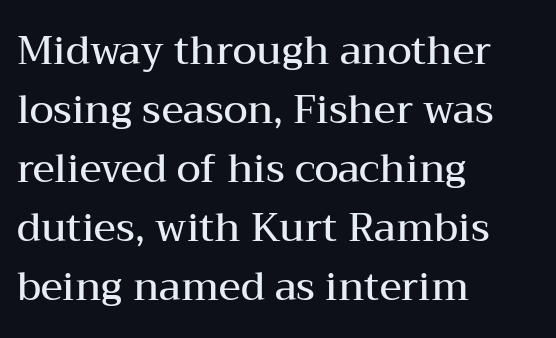
The letters sit at their default tracking, neither squeezed nor spread. Reading down the block, your eye returns to a fixed left position each line. Proportional: the letters do not fall into vertical columns. If you drew a line through each stem, it would be perfectly vertical.
